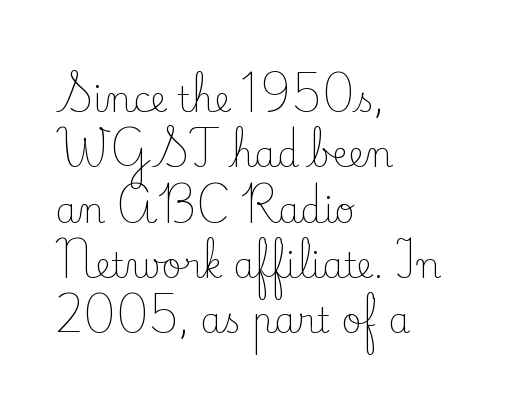
The image shows 35 px light serif type, upright; set left-aligned, normal line spacing (1.58x), normal letter spacing, not underlined; low stroke contrast and a small x-height.
